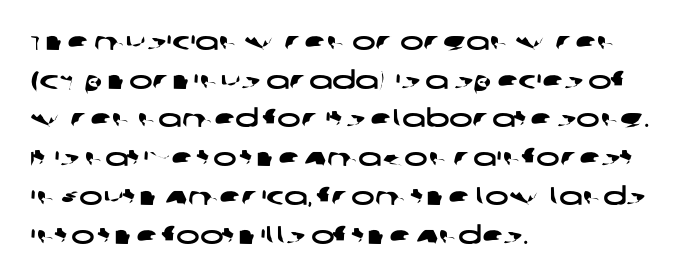
Horizontal alignment here is leftward, the default for most running prose. A typesetter would call this leading conventional body-copy spacing. The rendering keeps characters at their native spacing. Type without underlining.
